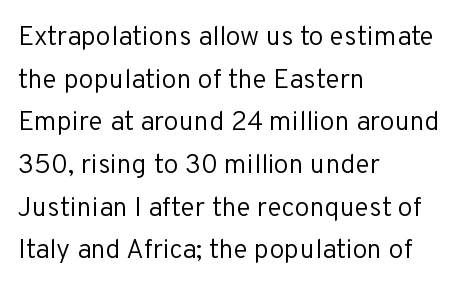
The image shows 27 px text type, upright; set left-aligned, normal line spacing (1.58x), normal letter spacing, not underlined.
